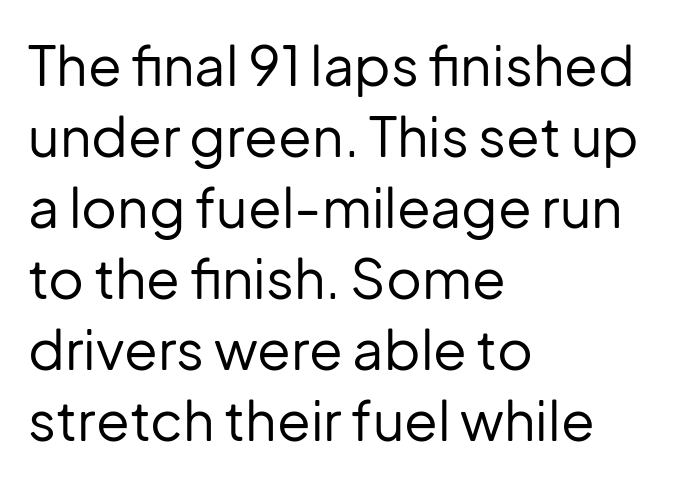
{"serif": "no", "italic": "no", "bold": "no", "weight": "regular", "width": "normal", "stroke_contrast": "low", "x_height": "medium", "monospaced": "no", "underline": "no", "align": "left", "line_spacing": "normal", "line_spacing_ratio": 1.29, "letter_spacing": "normal", "letter_spacing_em": 0.0, "glyph_px": 55}
